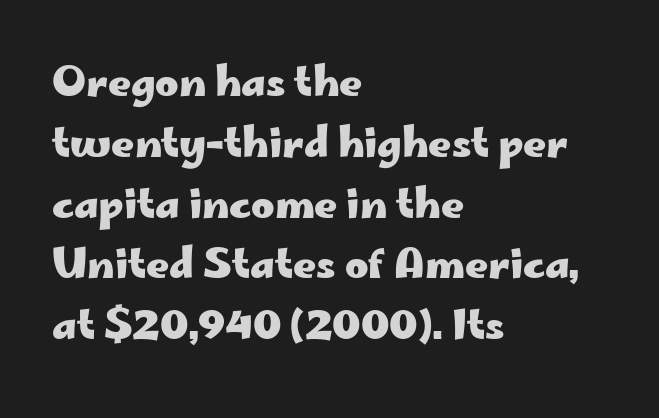
The image shows 40 px heavy, wide sans-serif type, upright; set left-aligned, normal line spacing (1.52x), normal letter spacing, not underlined; low stroke contrast and a small x-height.
